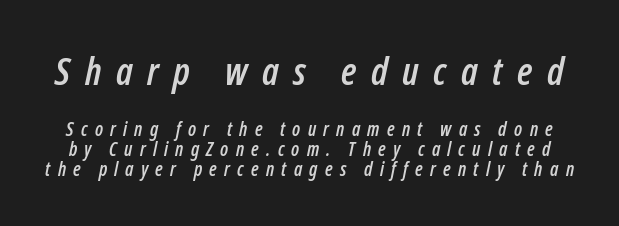
The image shows 38 px condensed type, italic (leaning right); set tight line spacing (1.06x), unusually wide letter spacing (+0.38 em), not underlined; the first (top) block is 2.0x larger; low stroke contrast and a medium x-height.
